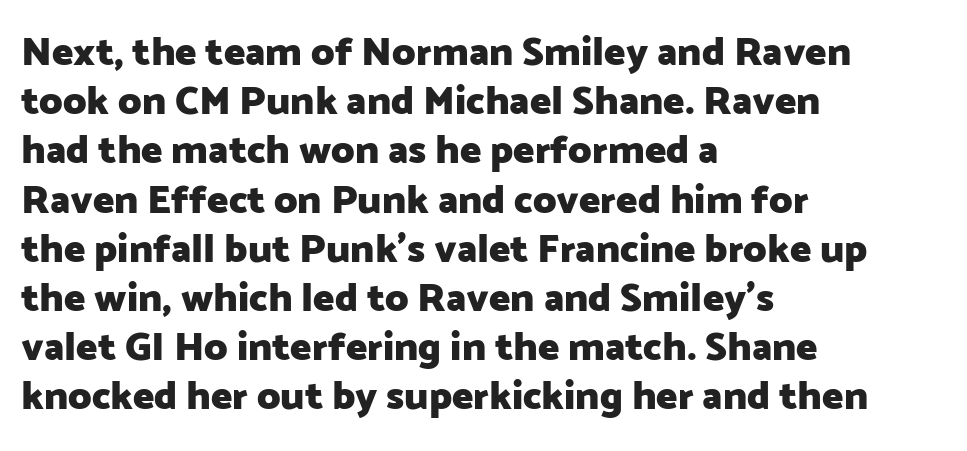
Caption: multi-line text, flush left, ragged right. The font is running at its bold setting. The passage shown has conventional tracking throughout. Does the lettering tilt? It doesn't — this is upright.
